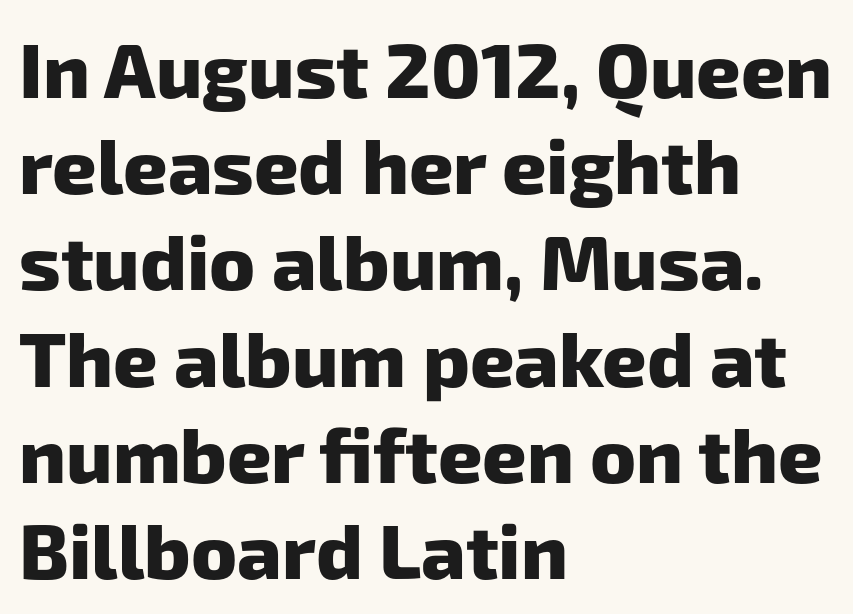
{"serif": "no", "bold": "yes", "weight": "heavy", "width": "normal", "stroke_contrast": "low", "x_height": "medium", "monospaced": "no", "underline": "no", "align": "left", "line_spacing": "normal", "line_spacing_ratio": 1.25, "letter_spacing": "normal", "letter_spacing_em": 0.0, "glyph_px": 77}
